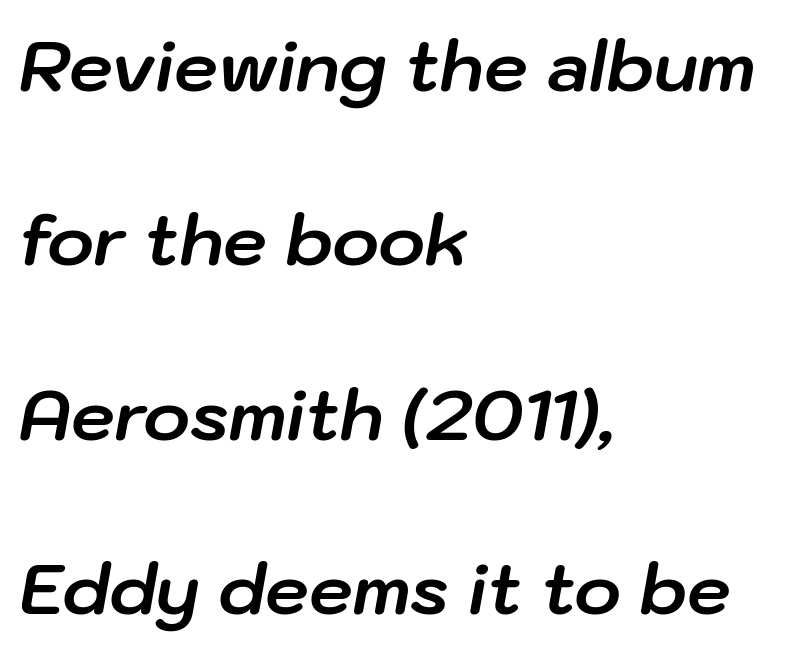
{"italic": "yes", "lean": "right", "slant_degrees": 10, "bold": "yes", "weight": "bold", "width": "normal", "stroke_contrast": "low", "x_height": "medium", "monospaced": "no", "underline": "no", "align": "left", "line_spacing": "loose", "line_spacing_ratio": 2.49, "letter_spacing": "normal", "letter_spacing_em": 0.0, "glyph_px": 70}
